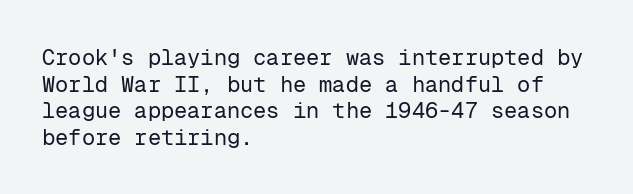
The image shows 22 px text type, upright; set left-aligned, line spacing 1.21x, normal letter spacing, not underlined.
